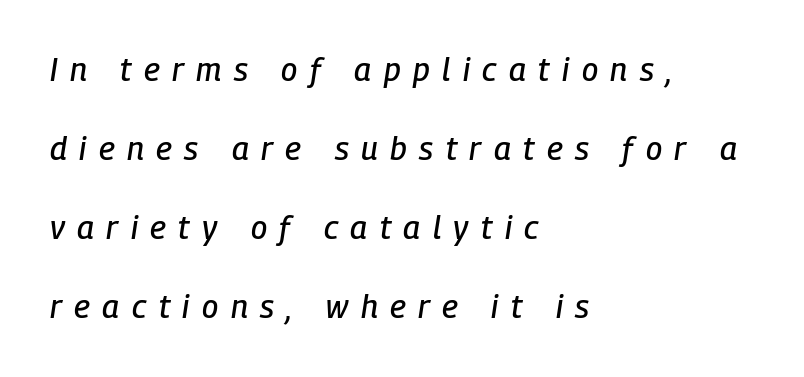
The image shows 32 px condensed type, italic (leaning right); set left-aligned, loose line spacing (2.47x), unusually wide letter spacing (+0.39 em), not underlined; low stroke contrast and a medium x-height.
